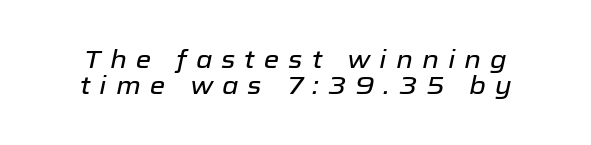
The image shows 25 px text type, italic (leaning right); set centered, tight line spacing (1.05x), unusually wide letter spacing (+0.36 em), not underlined.
